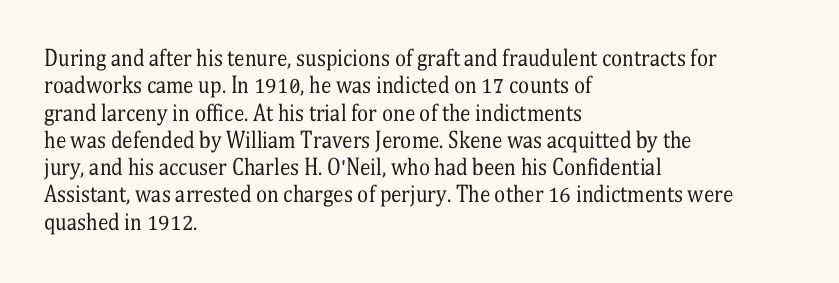
Reading down the block, your eye returns to a fixed left position each line. The weight tops out at a normal text grade. Interline gaps are of average width in this sample. The letters sit at their default tracking, neither squeezed nor spread.
